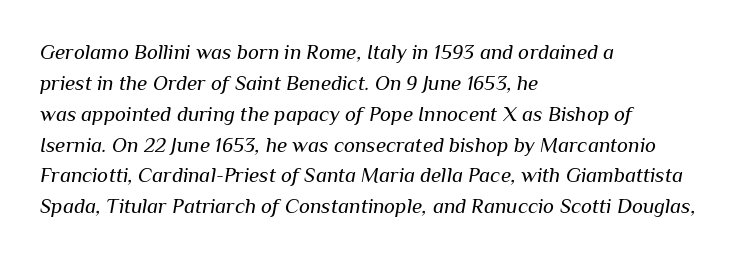
The image shows 21 px text type, italic (leaning right); set left-aligned, normal line spacing (1.47x), normal letter spacing, not underlined.
